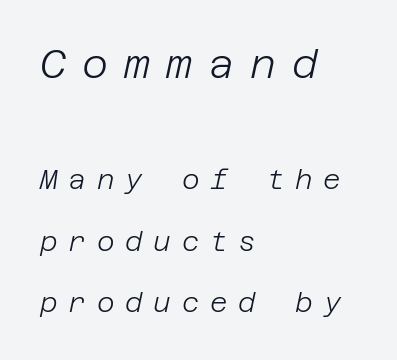
{"italic": "yes", "lean": "right", "slant_degrees": 12, "bold": "no", "weight": "light", "width": "normal", "stroke_contrast": "low", "x_height": "large", "underline": "no", "align": "left", "line_spacing": "loose", "line_spacing_ratio": 2.28, "letter_spacing": "wide", "letter_spacing_em": 0.4, "larger_block": "first", "size_ratio": 1.48, "glyph_px": 40}
